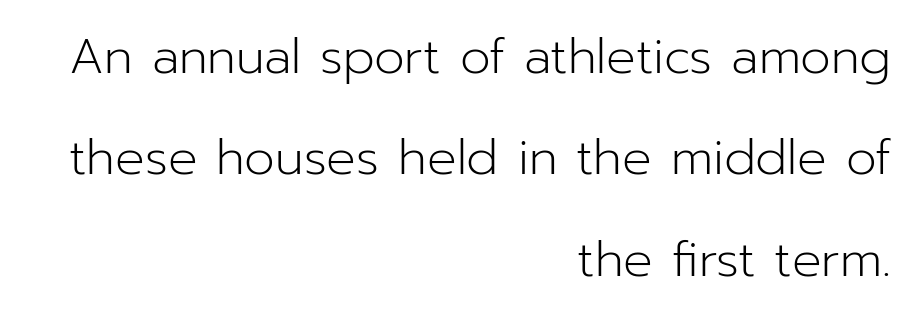
The image shows 49 px light sans-serif type, upright; set right-aligned, loose line spacing (2.07x), normal letter spacing, not underlined; low stroke contrast and a medium x-height.
